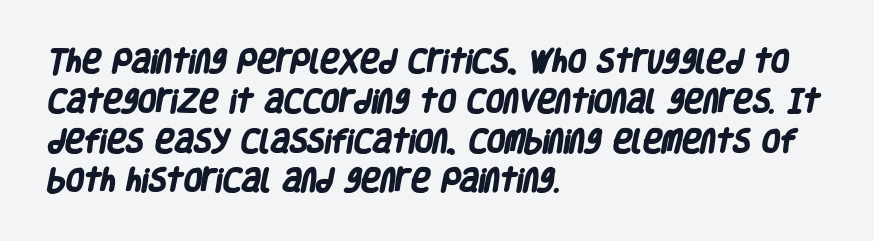
Q: Is the text bold? A: Yes.
Q: Is the text underlined? A: No.
Q: How is the paragraph aligned? A: Left-aligned.
Q: Is the spacing between letters normal or unusually wide? A: Normal.
Q: Is the spacing between lines tight, normal or loose? A: Normal.
